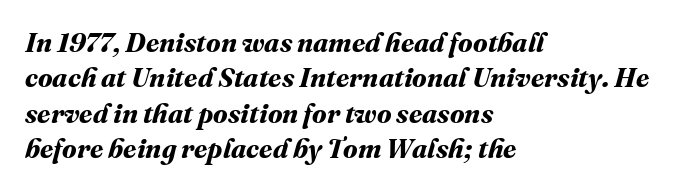
Q: Is the text bold? A: Yes.
Q: Is the text underlined? A: No.
Q: How is the paragraph aligned? A: Left-aligned.
Q: Is the spacing between letters normal or unusually wide? A: Normal.
Q: Is the spacing between lines tight, normal or loose? A: Normal.
